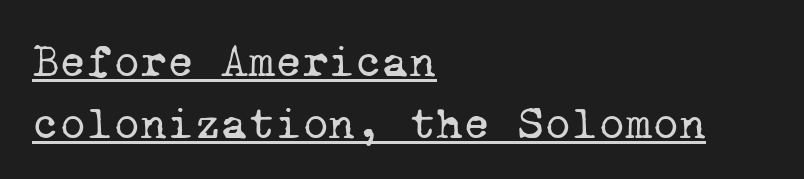
These lines are rendered in a fixed-pitch font. The ragged edge is on the right, which tells us the setting is flush left. Ink coverage per letter is moderate at most. Font category for this specimen: serif. The vertical gap from one line to the next is medium.
